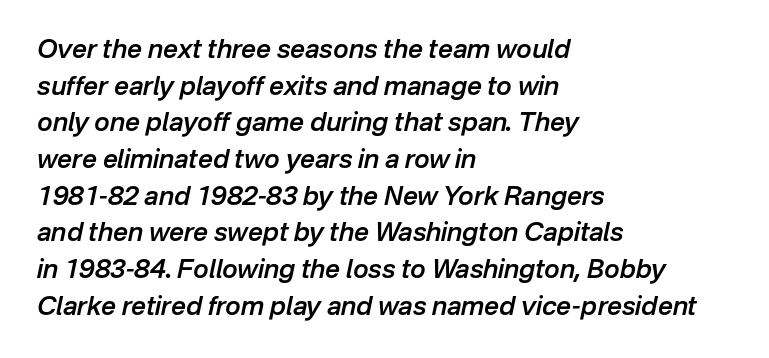
Q: Is the text bold? A: Semi-bold.
Q: Is the text italic (slanted)? A: Yes, it leans right by about 12 degrees.
Q: Is the text underlined? A: No.
Q: How is the paragraph aligned? A: Left-aligned.
Q: Is the spacing between letters normal or unusually wide? A: Normal.
Q: Is the spacing between lines tight, normal or loose? A: Normal.
